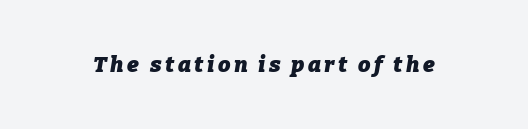
{"italic": "yes", "lean": "right", "slant_degrees": 9, "bold": "yes", "underline": "no", "glyph_px": 22}
